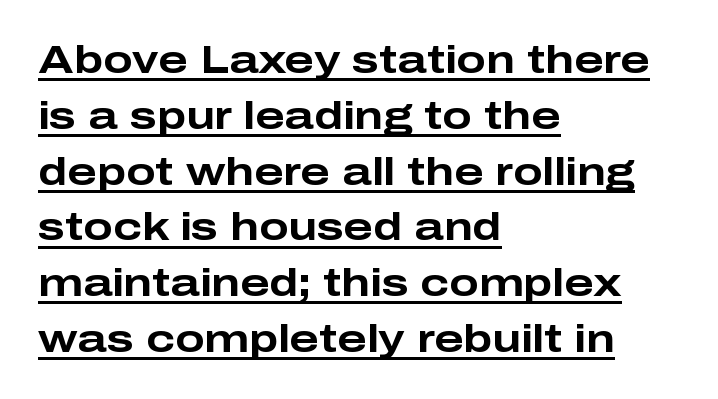
The image shows 39 px bold, wide sans-serif type, upright; set left-aligned, normal line spacing (1.43x), normal letter spacing, underlined; low stroke contrast and a medium x-height.
